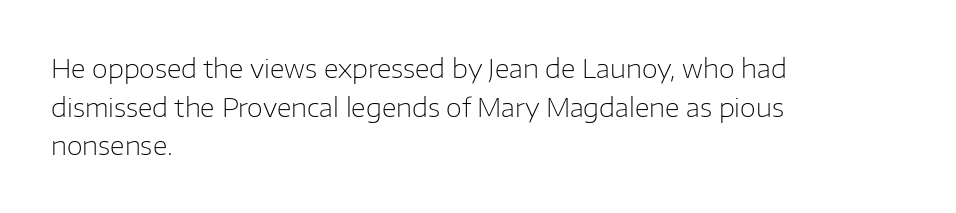
Posture: vertical. The weight tops out at a normal text grade. Words appear dense and cohesive because spacing is normal. If you drew a ruler down the left edge, every line would touch it. Line spacing here is normal. Underline: absent.
